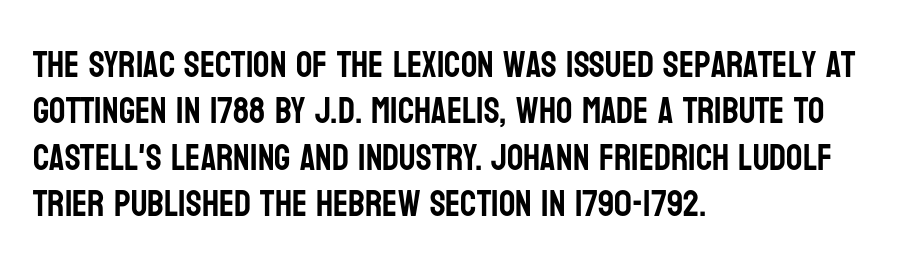
The image shows 36 px condensed sans-serif type, upright; set left-aligned, normal line spacing (1.29x), normal letter spacing, not underlined; low stroke contrast and a large x-height.
